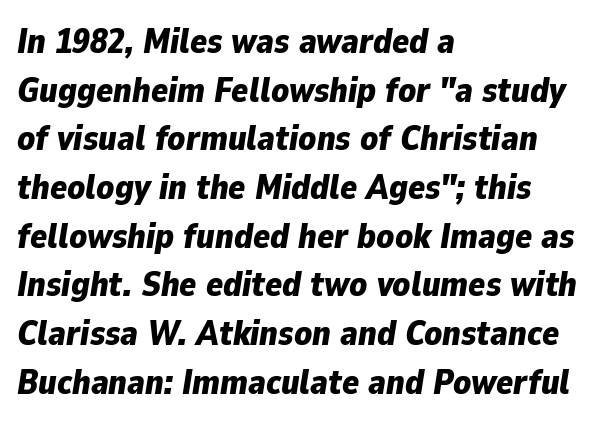
Q: Is the text bold? A: Yes.
Q: Is the text italic (slanted)? A: Yes, it leans right by about 9 degrees.
Q: Is the text underlined? A: No.
Q: How is the paragraph aligned? A: Left-aligned.
Q: Is the spacing between letters normal or unusually wide? A: Normal.
Q: Is the spacing between lines tight, normal or loose? A: Normal.
Q: Width (condensed, normal, or wide)? A: Normal.
Q: Stroke contrast? A: Low.
Q: x-height? A: Medium.
Q: Monospaced? A: No.
